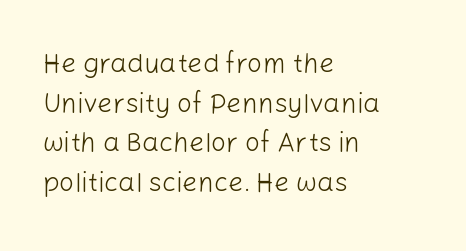
The image shows 27 px text type, upright; set left-aligned, normal line spacing (1.47x), normal letter spacing, not underlined.
